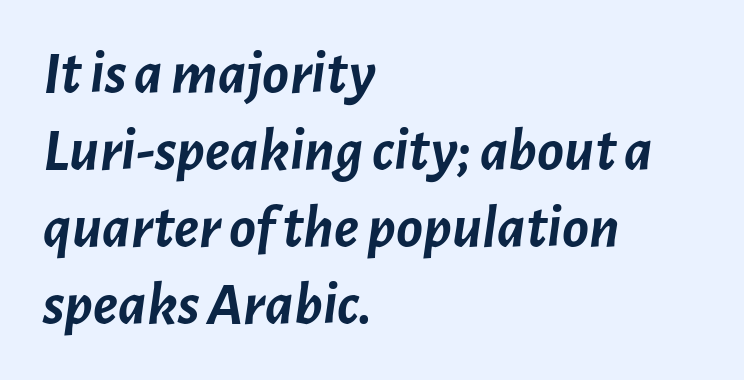
Q: Is the text bold? A: Yes.
Q: Is the text italic (slanted)? A: Yes, it leans right by about 7 degrees.
Q: Is the text underlined? A: No.
Q: How is the paragraph aligned? A: Left-aligned.
Q: Is the spacing between letters normal or unusually wide? A: Normal.
Q: Width (condensed, normal, or wide)? A: Normal.
Q: Stroke contrast? A: Low.
Q: x-height? A: Medium.
Q: Monospaced? A: No.
